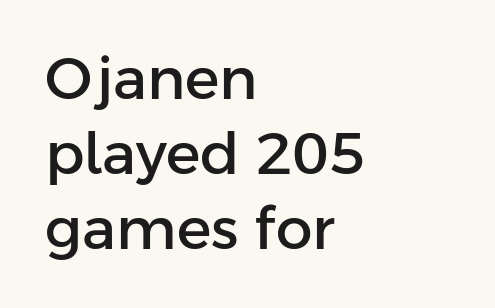
{"serif": "no", "italic": "no", "width": "normal", "stroke_contrast": "low", "x_height": "medium", "monospaced": "no", "underline": "no", "align": "left", "line_spacing": "normal", "line_spacing_ratio": 1.29, "letter_spacing": "normal", "letter_spacing_em": 0.0, "glyph_px": 58}
